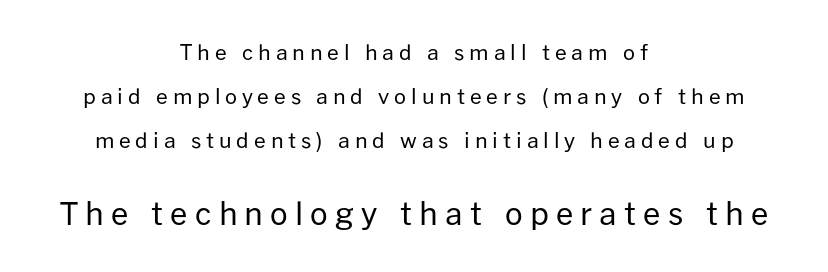
The image shows 31 px regular-weight sans-serif type, upright; set centered, loose line spacing (2.09x), unusually wide letter spacing (+0.23 em), not underlined; the second (bottom) block is 1.48x larger; low stroke contrast and a medium x-height.
